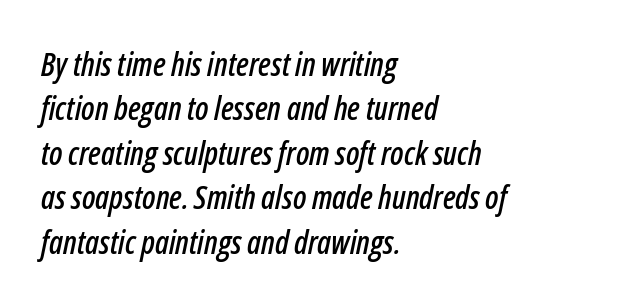
Underline: absent. The tracking reads as untouched default to a designer's eye. Posture: slanted. Successive baselines arrive at the customary interval. These lines stack with their left ends in a neat column.
